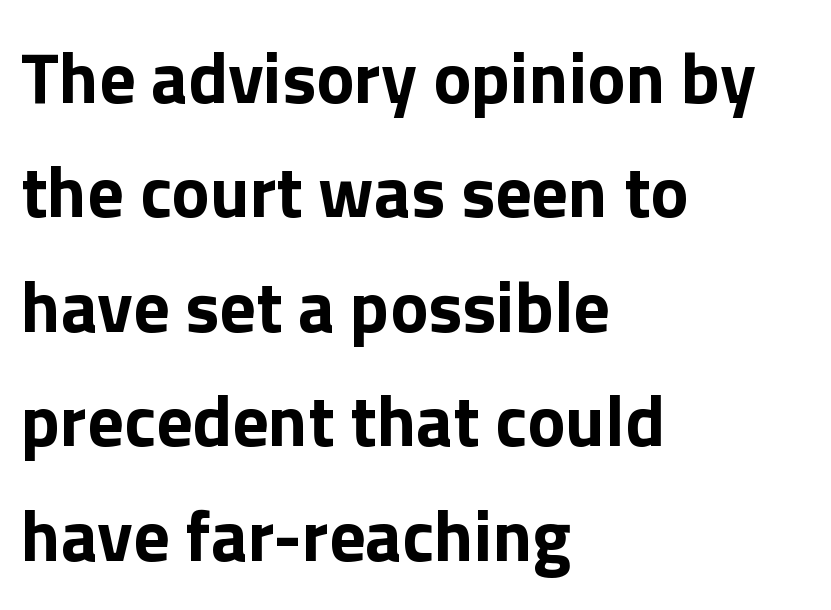
Q: Is the text bold? A: Yes.
Q: Is the text italic (slanted)? A: No, it is upright.
Q: Is the typeface a serif or a sans-serif typeface? A: Sans-serif.
Q: Is the text underlined? A: No.
Q: How is the paragraph aligned? A: Left-aligned.
Q: Is the spacing between letters normal or unusually wide? A: Normal.
Q: Is the spacing between lines tight, normal or loose? A: Normal.
Q: Width (condensed, normal, or wide)? A: Normal.
Q: x-height? A: Medium.
Q: Monospaced? A: No.
